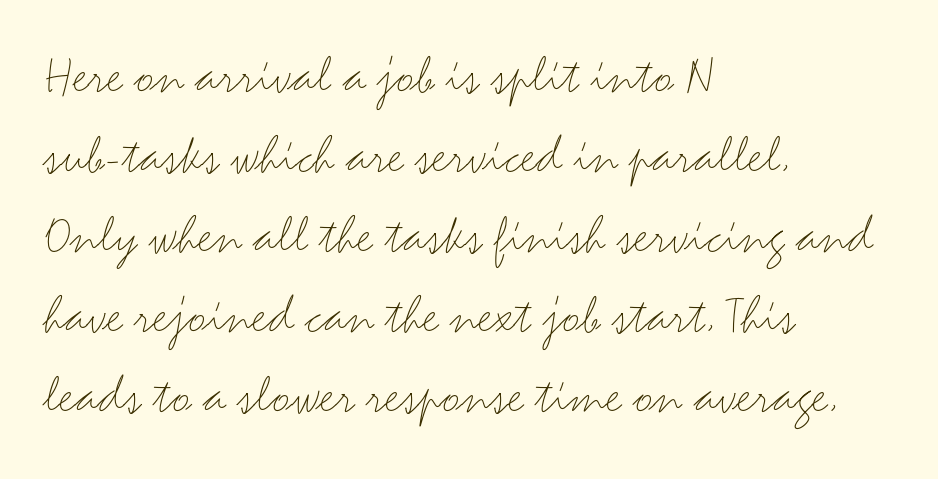
{"serif": "no", "bold": "no", "weight": "light", "width": "wide", "stroke_contrast": "medium", "x_height": "small", "monospaced": "no", "underline": "no", "align": "left", "line_spacing": "normal", "line_spacing_ratio": 1.43, "letter_spacing": "normal", "letter_spacing_em": 0.0, "glyph_px": 56}
